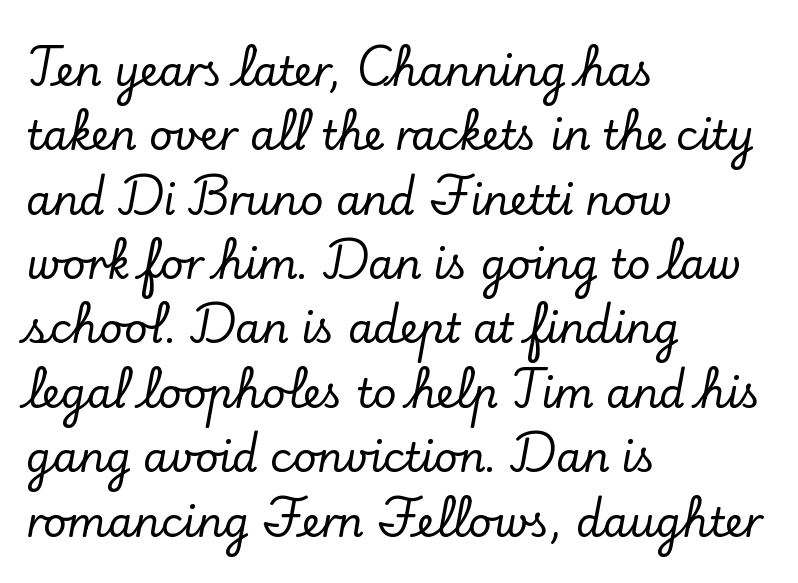
The image shows 41 px serif type; set left-aligned, normal line spacing (1.57x), normal letter spacing, not underlined; low stroke contrast and a small x-height.
